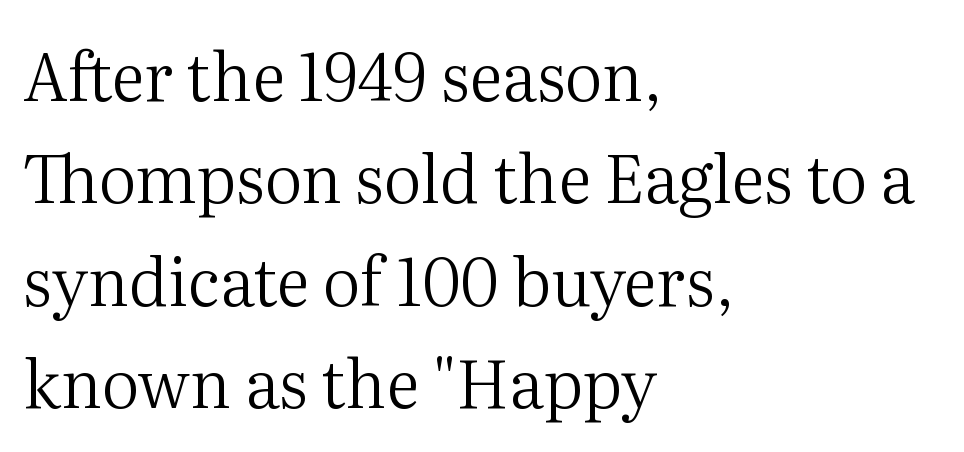
{"serif": "yes", "italic": "no", "bold": "no", "weight": "regular", "width": "normal", "stroke_contrast": "medium", "x_height": "medium", "monospaced": "no", "underline": "no", "align": "left", "line_spacing": "normal", "line_spacing_ratio": 1.55, "letter_spacing": "normal", "letter_spacing_em": 0.0, "glyph_px": 66}
